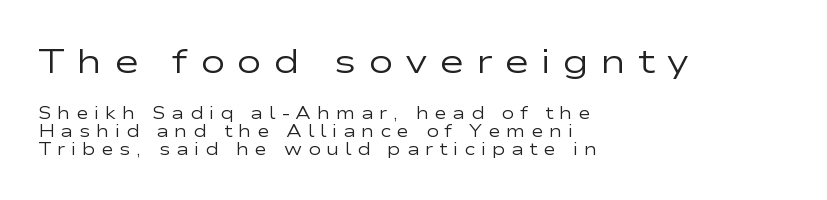
The image shows 34 px regular-weight, wide sans-serif type, upright; set left-aligned, tight line spacing (1.06x), unusually wide letter spacing (+0.34 em), not underlined; the first (top) block is 2.0x larger; low stroke contrast and a medium x-height.
